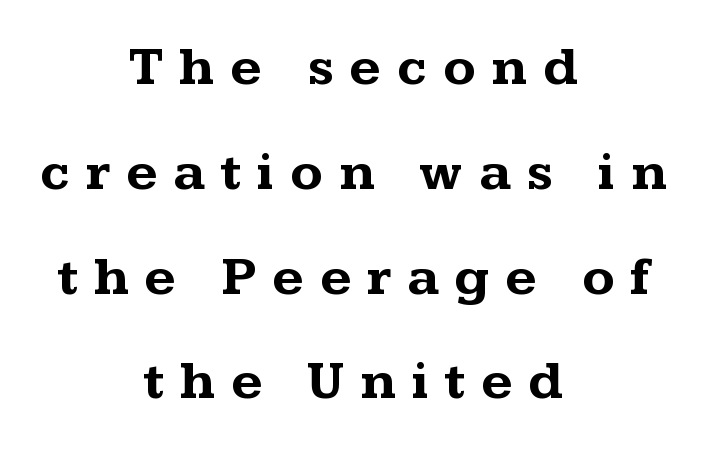
The rendering uses a large line-height, opening up the rows. One-word summary of the alignment: center. Italic? Not at all — the glyphs are vertical. The horizontal fit of the characters is loose and conspicuously gappy.
